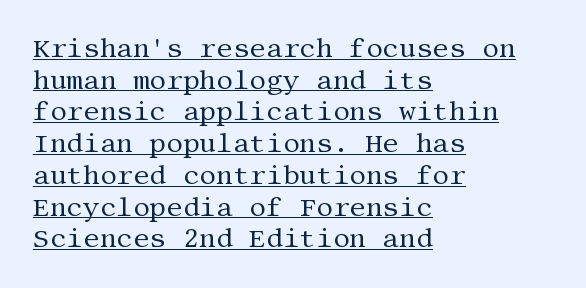
Q: Is the text bold? A: No.
Q: Is the text italic (slanted)? A: No, it is upright.
Q: Is the text underlined? A: Yes.
Q: How is the paragraph aligned? A: Left-aligned.
Q: Is the spacing between letters normal or unusually wide? A: Normal.
